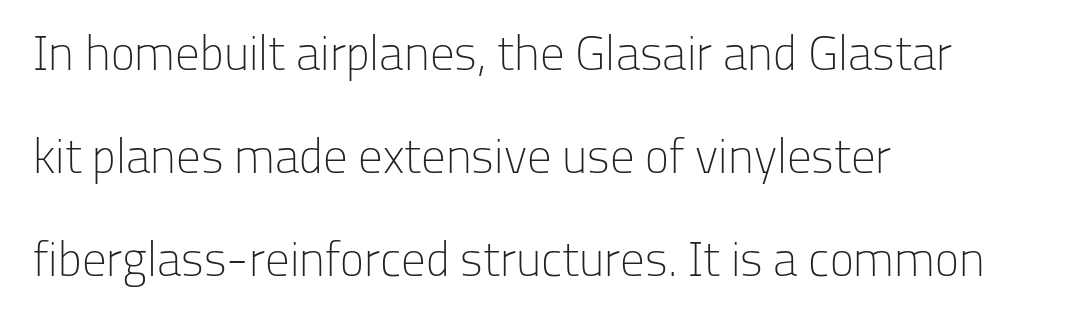
{"serif": "no", "italic": "no", "bold": "no", "weight": "light", "width": "normal", "stroke_contrast": "low", "x_height": "medium", "monospaced": "no", "underline": "no", "align": "left", "line_spacing": "loose", "line_spacing_ratio": 2.1, "letter_spacing": "normal", "letter_spacing_em": 0.0, "glyph_px": 49}
